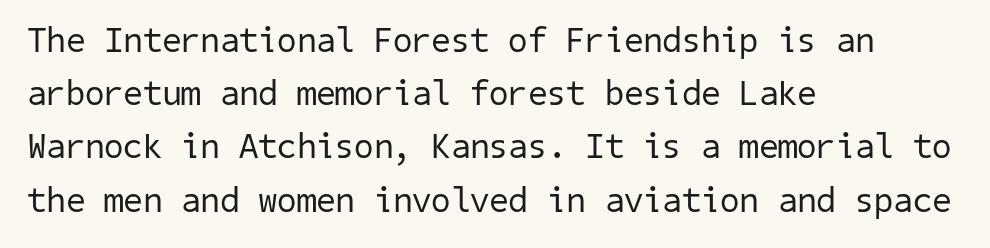
Q: Is the text bold? A: No.
Q: Is the typeface a serif or a sans-serif typeface? A: Sans-serif.
Q: Is the text underlined? A: No.
Q: How is the paragraph aligned? A: Left-aligned.
Q: Is the spacing between letters normal or unusually wide? A: Normal.
Q: Is the spacing between lines tight, normal or loose? A: Normal.
Q: Width (condensed, normal, or wide)? A: Normal.
Q: Stroke contrast? A: Low.
Q: x-height? A: Medium.
